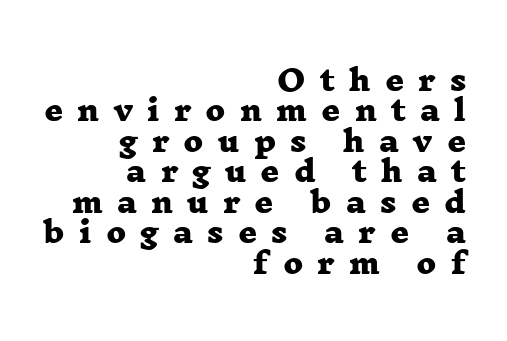
Q: Is the text bold? A: Yes.
Q: Is the typeface a serif or a sans-serif typeface? A: Serif.
Q: Is the text underlined? A: No.
Q: How is the paragraph aligned? A: Right-aligned.
Q: Is the spacing between letters normal or unusually wide? A: Unusually wide.
Q: Is the spacing between lines tight, normal or loose? A: Tight.
Q: Width (condensed, normal, or wide)? A: Wide.
Q: Stroke contrast? A: Low.
Q: x-height? A: Medium.
Q: Monospaced? A: No.
